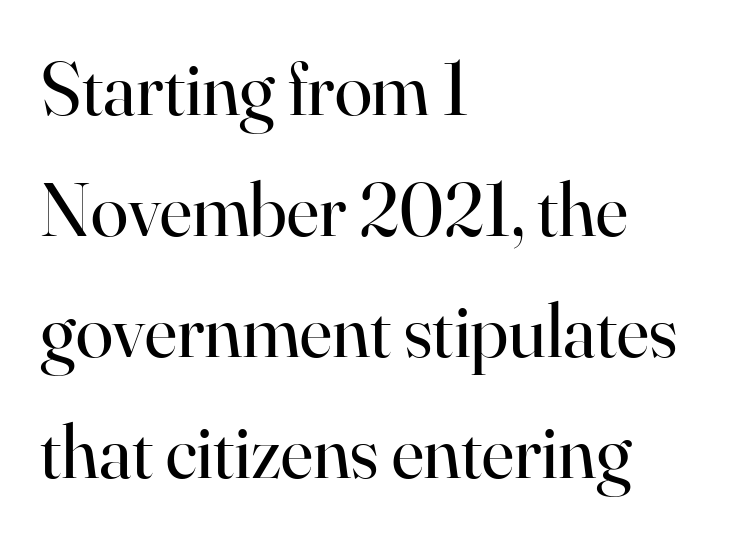
The image shows 76 px regular-weight serif type, upright; set left-aligned, normal line spacing (1.59x), normal letter spacing, not underlined; high stroke contrast and a small x-height.
